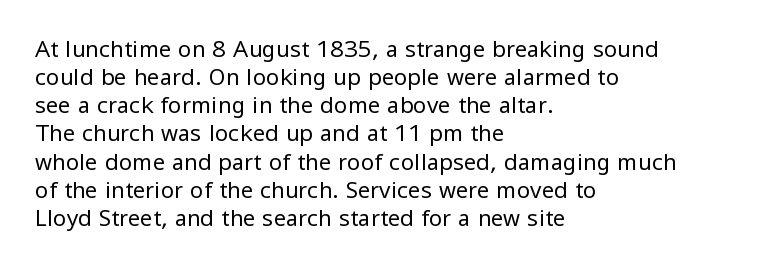
The image shows 22 px text type, upright; set left-aligned, normal line spacing (1.28x), normal letter spacing, not underlined.
